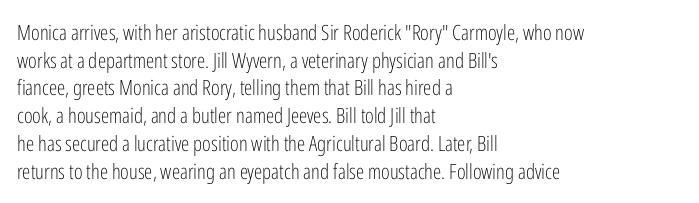
{"italic": "no", "bold": "no", "underline": "no", "align": "left", "line_spacing": "normal", "line_spacing_ratio": 1.32, "letter_spacing": "normal", "letter_spacing_em": 0.0, "glyph_px": 21}
